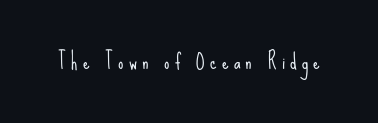
The image shows 21 px text type, upright; set unusually wide letter spacing (+0.25 em), not underlined.
